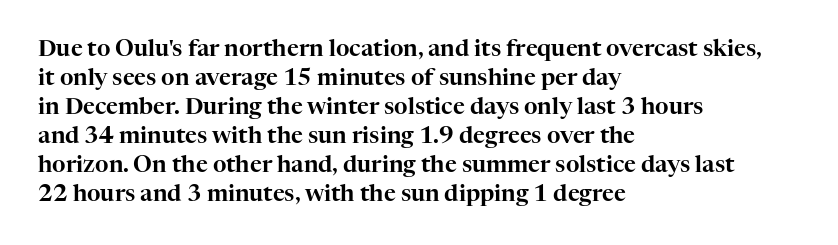
Q: Is the text italic (slanted)? A: No, it is upright.
Q: Is the text underlined? A: No.
Q: How is the paragraph aligned? A: Left-aligned.
Q: Is the spacing between letters normal or unusually wide? A: Normal.
Q: Is the spacing between lines tight, normal or loose? A: Normal.
